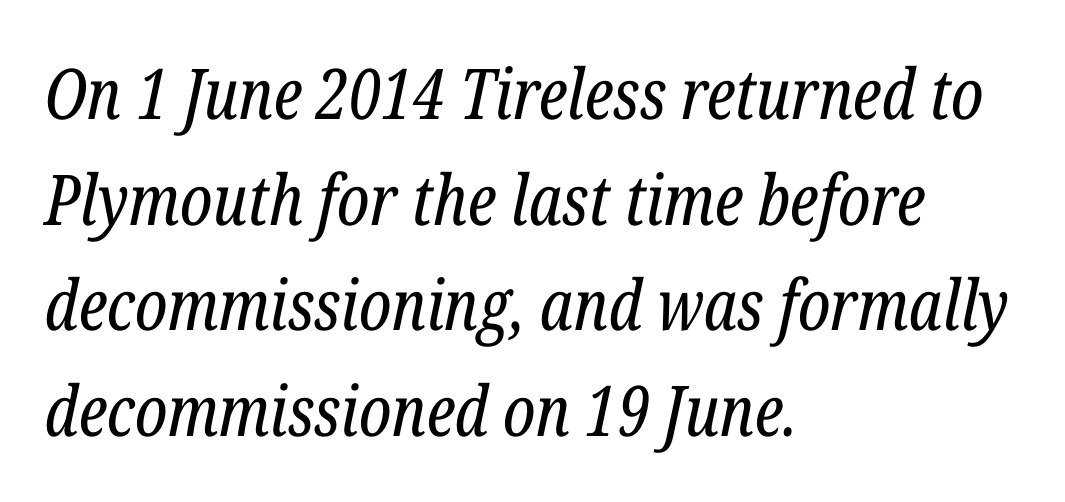
{"serif": "yes", "italic": "yes", "lean": "right", "slant_degrees": 12, "bold": "no", "weight": "regular", "width": "condensed", "stroke_contrast": "low", "x_height": "medium", "monospaced": "no", "underline": "no", "align": "left", "line_spacing": "normal", "line_spacing_ratio": 1.51, "letter_spacing": "normal", "letter_spacing_em": 0.0, "glyph_px": 70}
